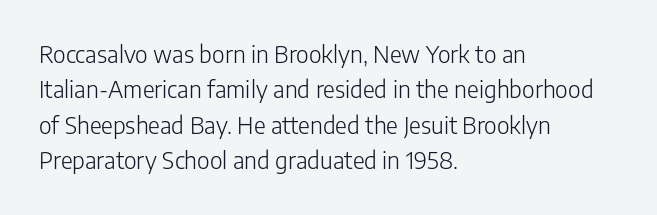
The face looks like a standard text weight, possibly lighter. Vertical strokes here are truly vertical. These lines keep a tight, regular rhythm from letter to letter. Leading matches the norm, producing a regular column. Left-aligned paragraph, ragged on the right. The space directly below the letters is spotless.
